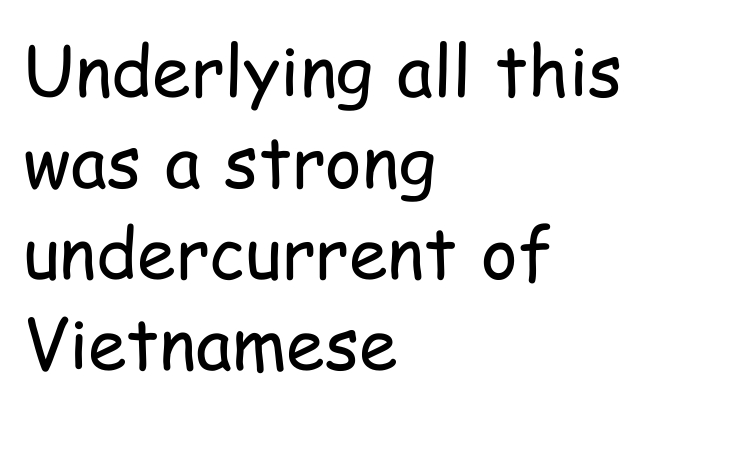
Default kerning and tracking; the words read as compact shapes. The axis of the letterforms is exactly vertical. Here the designer chose a conventional face with non-uniform glyph widths. The rendering uses a moderate line-height, typical for paragraphs. Does the copy run flush right? No — it runs flush left.
